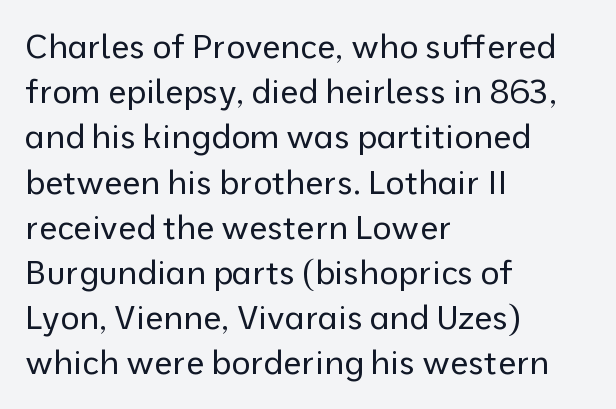
Varying glyph widths throughout — classic text-font behaviour. Underline: absent. The line texture is even and compact thanks to regular tracking. Does the type have serifs? No, each stem ends abruptly. What's the leading like? Ordinary, nothing unusual.
